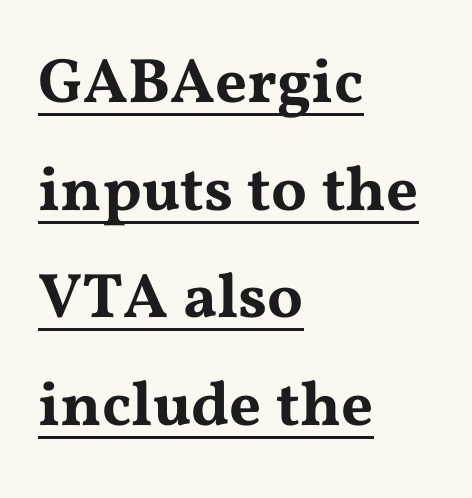
The image shows 63 px wide serif type, upright; set left-aligned, line spacing 1.71x, normal letter spacing, underlined; medium stroke contrast and a medium x-height.
